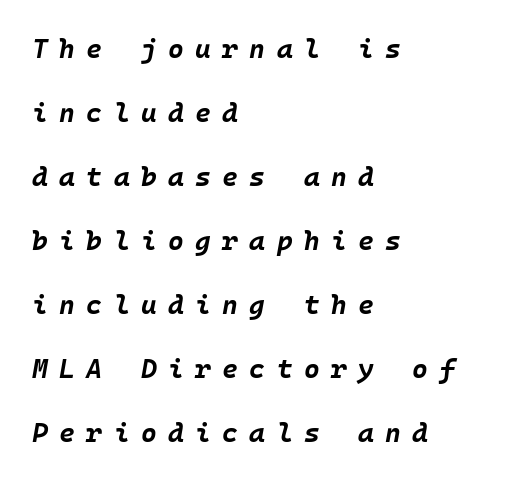
Notice how the stems are inclined rather than vertical — that's the hallmark of italics. How would I describe the line gaps? Wide and relaxed. Glance below the letters and you will spot only blank space. Is the letter spacing exaggerated? Yes — the characters are pushed far apart.
